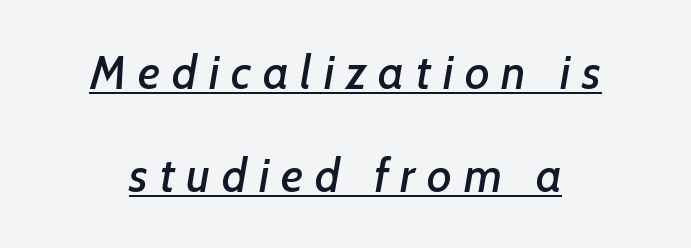
Q: Is the typeface a serif or a sans-serif typeface? A: Sans-serif.
Q: Is the text underlined? A: Yes.
Q: How is the paragraph aligned? A: Centered.
Q: Is the spacing between letters normal or unusually wide? A: Unusually wide.
Q: Is the spacing between lines tight, normal or loose? A: Loose.
Q: Width (condensed, normal, or wide)? A: Normal.
Q: Stroke contrast? A: Low.
Q: x-height? A: Medium.
Q: Monospaced? A: No.
